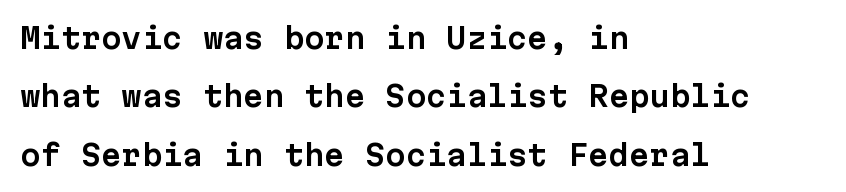
{"serif": "no", "italic": "no", "width": "normal", "stroke_contrast": "low", "x_height": "medium", "monospaced": "yes", "underline": "no", "align": "left", "line_spacing": "loose", "line_spacing_ratio": 2.01, "letter_spacing": "normal", "letter_spacing_em": 0.0, "glyph_px": 29}
